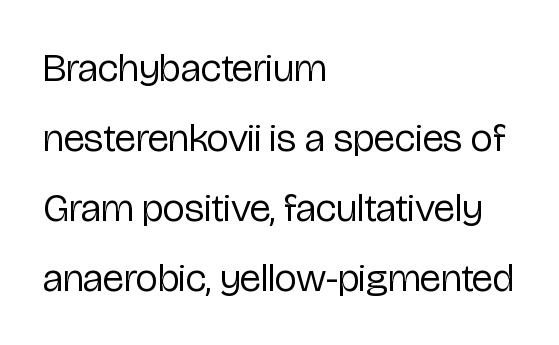
Layout note: lines flush left. When letters stand straight like this, we call the style roman or upright. Ink coverage per letter is moderate at most. Do the characters align in a grid? No, the font is proportional. The zone under the glyphs is completely vacant.
